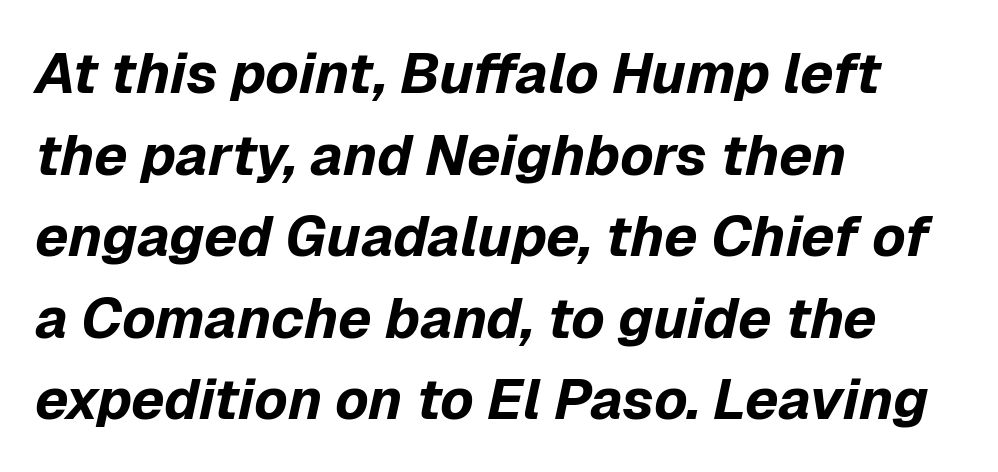
{"italic": "yes", "lean": "right", "slant_degrees": 12, "bold": "yes", "weight": "bold", "width": "normal", "stroke_contrast": "low", "x_height": "medium", "monospaced": "no", "underline": "no", "align": "left", "line_spacing": "normal", "line_spacing_ratio": 1.43, "letter_spacing": "normal", "letter_spacing_em": 0.0, "glyph_px": 57}
